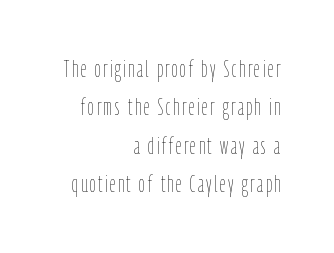
Q: Is the text bold? A: No.
Q: Is the text italic (slanted)? A: No, it is upright.
Q: Is the text underlined? A: No.
Q: How is the paragraph aligned? A: Right-aligned.
Q: Is the spacing between lines tight, normal or loose? A: Normal.
